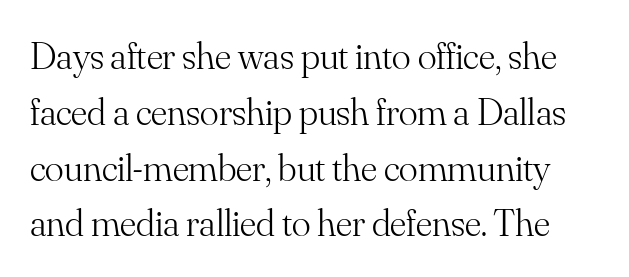
Observe the serifs anchoring each vertical stroke in this sample. Descenders are the only things crossing below the line. Every character sits straight up, as roman type does. Horizontal bands of white between lines are of average thickness. Think of a printed novel: that variable character pitch is what you see here. The letterforms sit shoulder to shoulder at normal distance.
